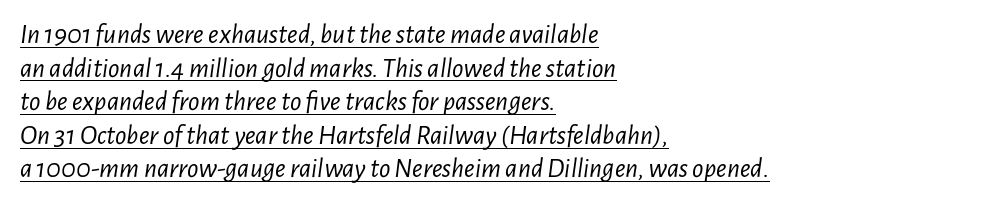
Q: Is the text bold? A: No.
Q: Is the text italic (slanted)? A: Yes, it leans right by about 7 degrees.
Q: Is the text underlined? A: Yes.
Q: How is the paragraph aligned? A: Left-aligned.
Q: Is the spacing between letters normal or unusually wide? A: Normal.
Q: Width (condensed, normal, or wide)? A: Condensed.
Q: Stroke contrast? A: Low.
Q: x-height? A: Medium.
Q: Monospaced? A: No.
